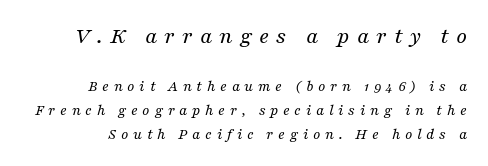
The image shows 24 px text type, italic (leaning right); set normal line spacing (1.49x), unusually wide letter spacing (+0.29 em), not underlined; the first (top) block is 1.5x larger.
